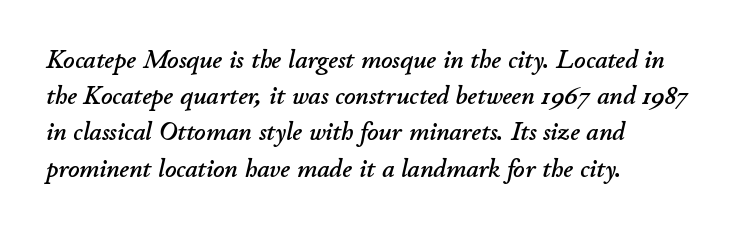
{"italic": "yes", "lean": "right", "slant_degrees": 11, "underline": "no", "align": "left", "line_spacing": "normal", "line_spacing_ratio": 1.45, "letter_spacing": "normal", "letter_spacing_em": 0.0, "glyph_px": 25}
